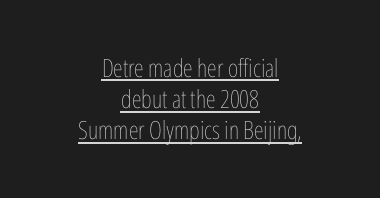
{"italic": "no", "bold": "no", "underline": "yes", "align": "center", "line_spacing": "normal", "line_spacing_ratio": 1.25, "letter_spacing": "normal", "letter_spacing_em": 0.0, "glyph_px": 25}
